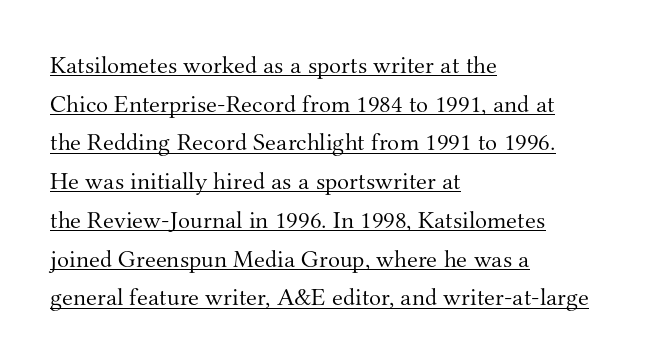
The image shows 25 px text type, upright; set left-aligned, normal line spacing (1.55x), normal letter spacing, underlined.
